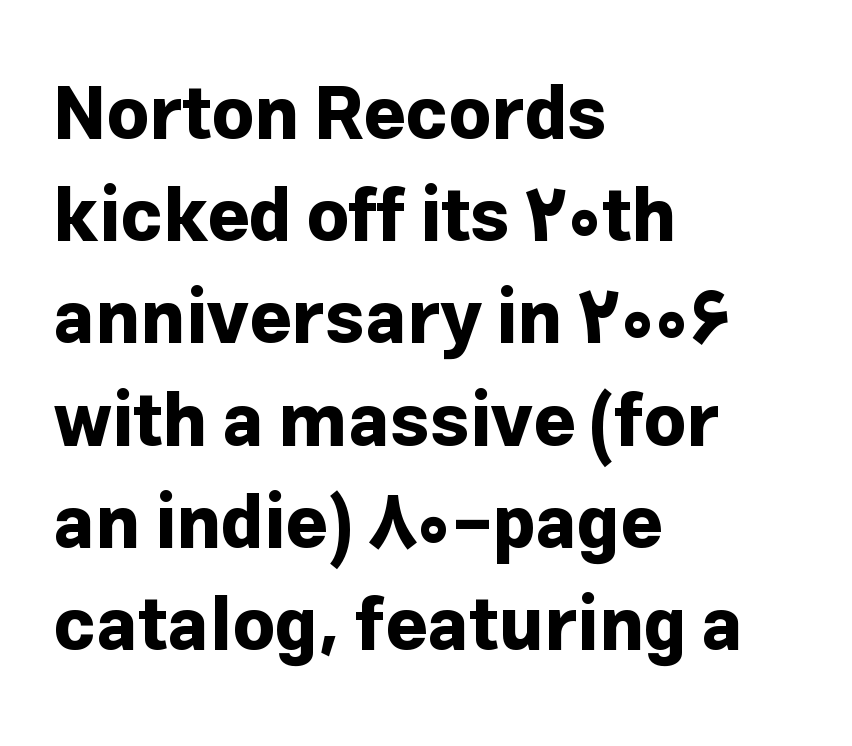
Q: Is the text bold? A: Yes.
Q: Is the text italic (slanted)? A: No, it is upright.
Q: Is the typeface a serif or a sans-serif typeface? A: Sans-serif.
Q: Is the text underlined? A: No.
Q: How is the paragraph aligned? A: Left-aligned.
Q: Is the spacing between letters normal or unusually wide? A: Normal.
Q: Is the spacing between lines tight, normal or loose? A: Normal.
Q: Width (condensed, normal, or wide)? A: Normal.
Q: Stroke contrast? A: Low.
Q: x-height? A: Medium.
Q: Monospaced? A: No.
